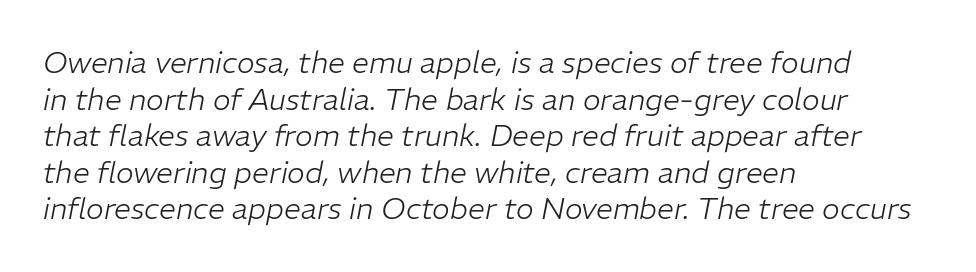
Q: Is the text bold? A: No.
Q: Is the text italic (slanted)? A: Yes, it leans right by about 11 degrees.
Q: Is the text underlined? A: No.
Q: How is the paragraph aligned? A: Left-aligned.
Q: Is the spacing between letters normal or unusually wide? A: Normal.
Q: Width (condensed, normal, or wide)? A: Normal.
Q: Stroke contrast? A: Low.
Q: x-height? A: Medium.
Q: Monospaced? A: No.
